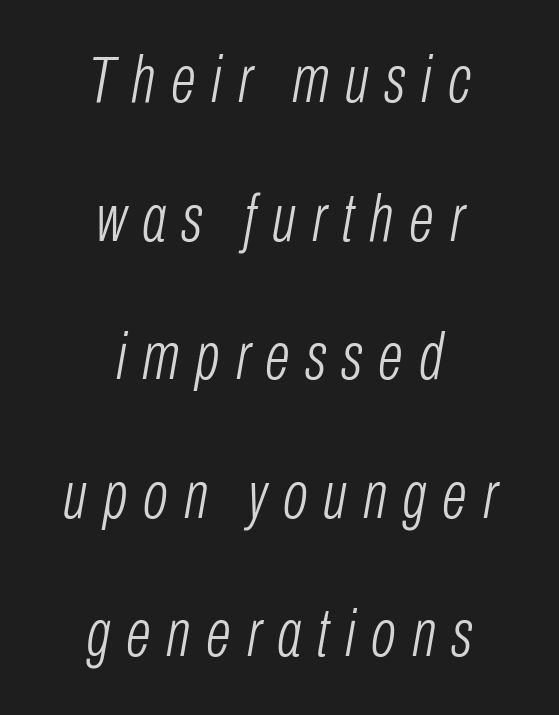
The image shows 66 px light, condensed type, italic (leaning right); set centered, loose line spacing (2.1x), unusually wide letter spacing (+0.24 em), not underlined; low stroke contrast and a medium x-height.
